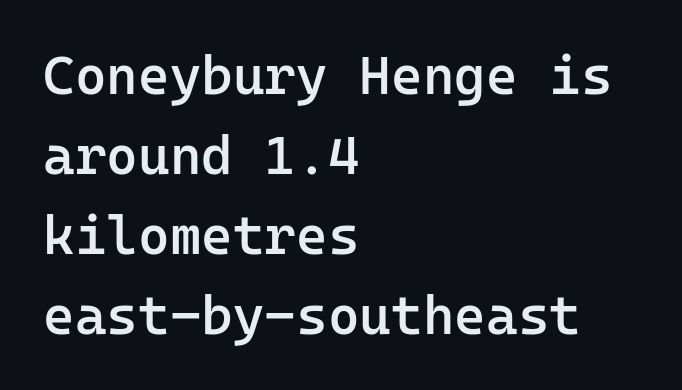
The image shows 54 px semibold sans-serif type, upright, monospaced; set left-aligned, normal line spacing (1.48x), normal letter spacing, not underlined; low stroke contrast and a medium x-height.
